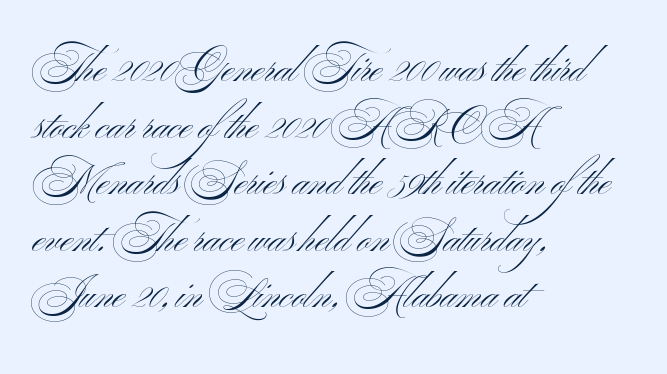
The space directly below the letters is spotless. Is this a sans? Yes — the strokes have no serifs. Unbolded letterforms with no extra heft.
